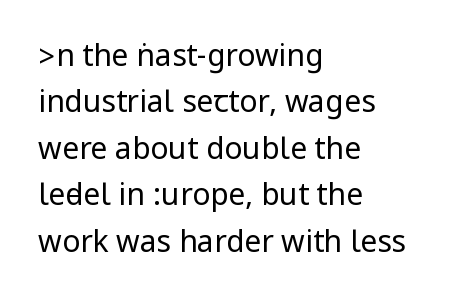
{"serif": "no", "italic": "no", "bold": "no", "weight": "regular", "width": "condensed", "stroke_contrast": "low", "underline": "no", "align": "left", "line_spacing": "normal", "line_spacing_ratio": 1.55, "letter_spacing": "normal", "letter_spacing_em": 0.0, "glyph_px": 30}
